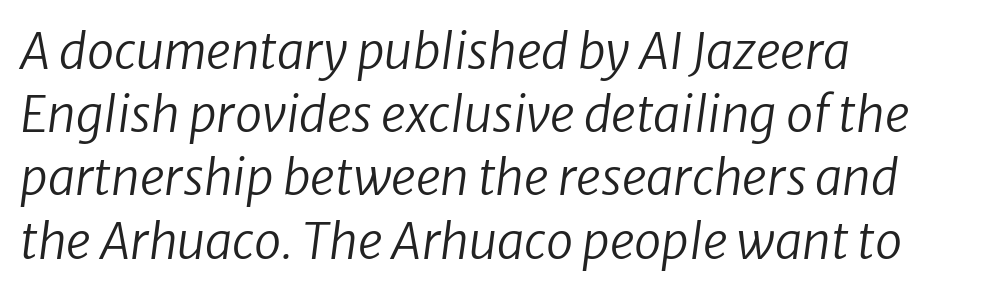
Descender tails drop into unmarked territory. Summary of vertical rhythm: regular, with standard interline spacing. Grotesque or geometric, the face here clearly has no serifs. One-word summary of the alignment: left. Think of a printed novel: that variable character pitch is what you see here. The letterforms sit shoulder to shoulder at normal distance.
